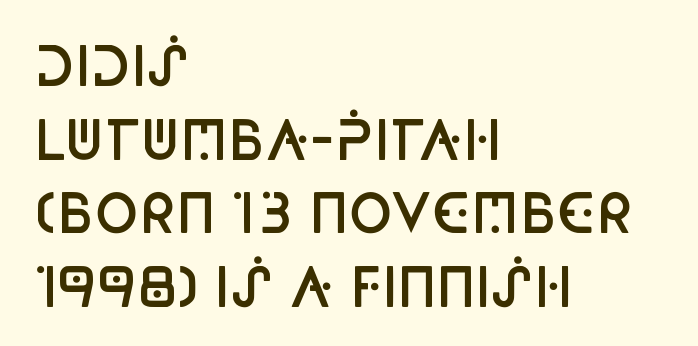
A semibold gives these letters moderate extra thickness, short of bold. This sample uses plain, unmodified letter spacing. Is there much room between lines? A standard amount, neither cramped nor airy. This rendering features lettering with no underline. Spacing verdict: proportional, widths tailored to each character. Posture: straight, roman, zero tilt.
